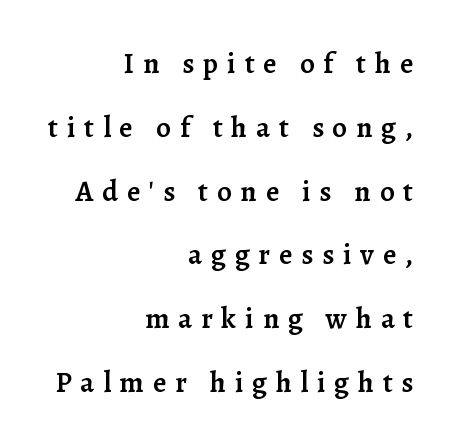
The image shows 29 px semibold serif type, upright; set right-aligned, loose line spacing (2.2x), unusually wide letter spacing (+0.31 em), not underlined; low stroke contrast and a medium x-height.
